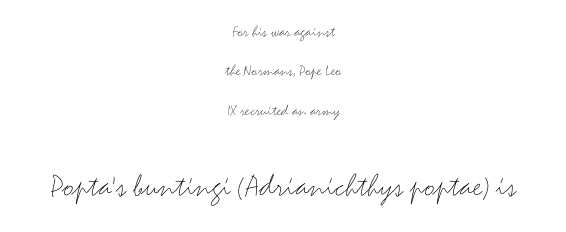
{"serif": "no", "bold": "no", "weight": "thin", "width": "wide", "stroke_contrast": "medium", "x_height": "small", "monospaced": "no", "underline": "no", "align": "center", "line_spacing": "loose", "line_spacing_ratio": 2.46, "letter_spacing": "normal", "letter_spacing_em": 0.0, "larger_block": "second", "size_ratio": 2.06, "glyph_px": 33}
